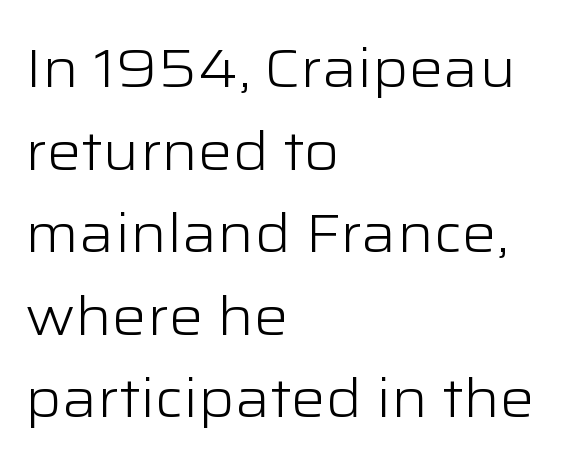
The image shows 54 px light, wide sans-serif type, upright; set left-aligned, normal line spacing (1.53x), normal letter spacing, not underlined; low stroke contrast and a medium x-height.
